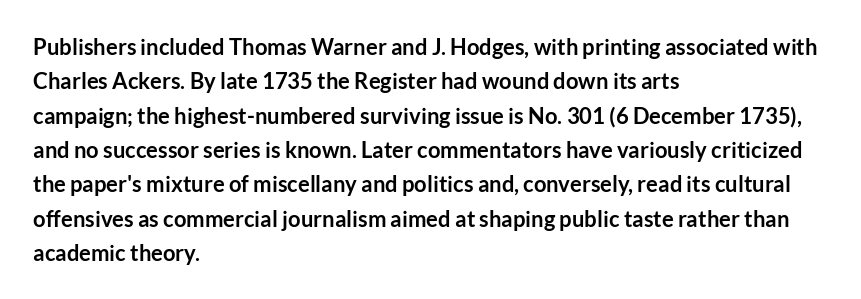
Upright lettering throughout. Just letters on the line, the space beneath them empty. The vertical gap from one line to the next is medium. Strong, thick strokes mark this as bold type. Short and long lines alike share a common starting point at left.
